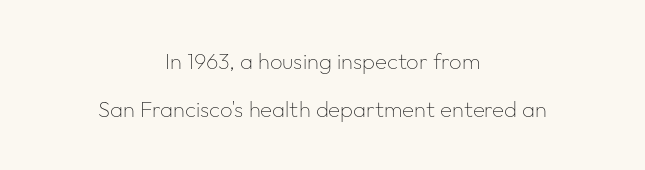
Q: Is the text bold? A: No.
Q: Is the text italic (slanted)? A: No, it is upright.
Q: Is the text underlined? A: No.
Q: How is the paragraph aligned? A: Centered.
Q: Is the spacing between letters normal or unusually wide? A: Normal.
Q: Is the spacing between lines tight, normal or loose? A: Loose.
